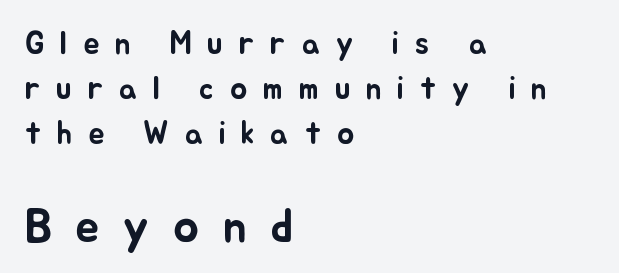
{"italic": "no", "width": "normal", "stroke_contrast": "low", "x_height": "small", "monospaced": "no", "underline": "no", "align": "left", "line_spacing": "normal", "line_spacing_ratio": 1.41, "letter_spacing": "wide", "letter_spacing_em": 0.49, "larger_block": "second", "size_ratio": 1.5, "glyph_px": 48}
